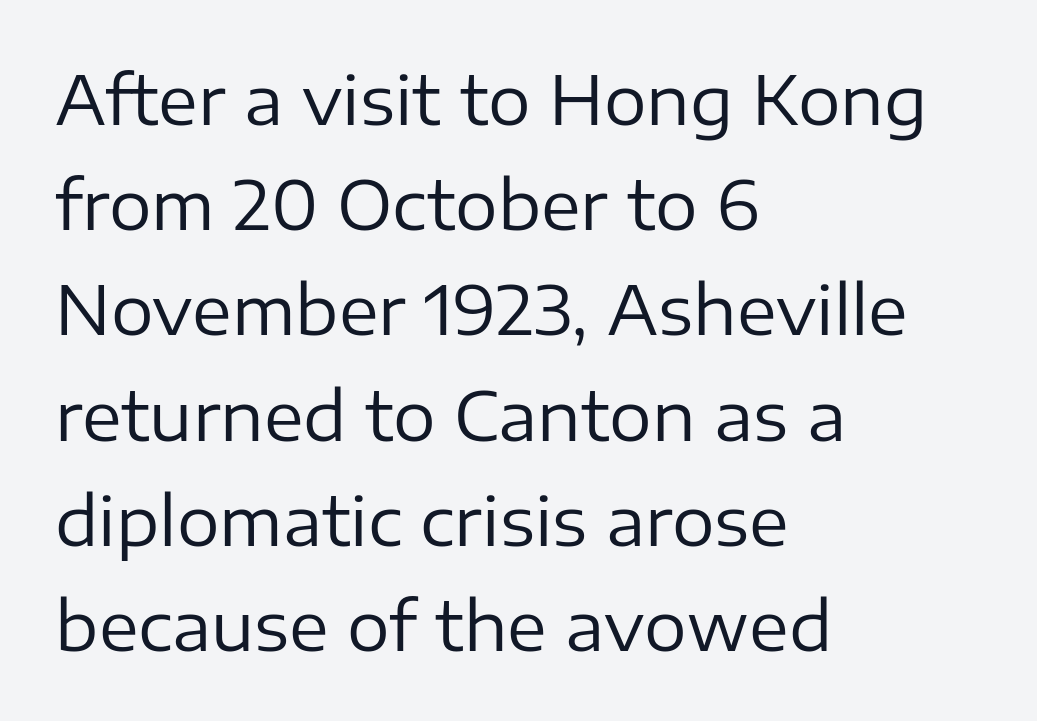
{"serif": "no", "italic": "no", "bold": "no", "weight": "regular", "width": "normal", "stroke_contrast": "low", "x_height": "medium", "monospaced": "no", "underline": "no", "align": "left", "line_spacing": "normal", "line_spacing_ratio": 1.57, "letter_spacing": "normal", "letter_spacing_em": 0.0, "glyph_px": 67}
